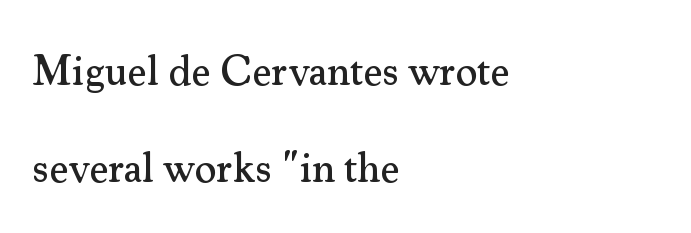
The image shows 42 px serif type, upright; set left-aligned, loose line spacing (2.32x), normal letter spacing, not underlined; medium stroke contrast and a small x-height.
